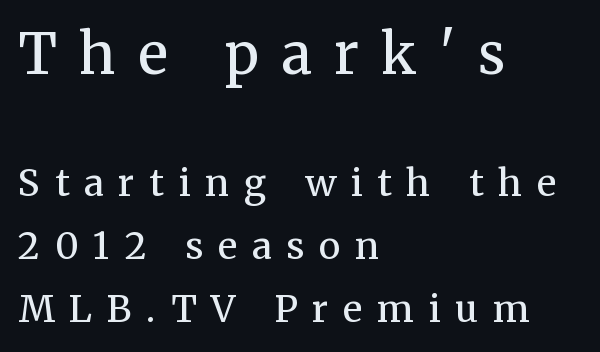
Q: Is the text bold? A: No.
Q: Is the text italic (slanted)? A: No, it is upright.
Q: Is the typeface a serif or a sans-serif typeface? A: Serif.
Q: Is the text underlined? A: No.
Q: How is the paragraph aligned? A: Left-aligned.
Q: Is the spacing between letters normal or unusually wide? A: Unusually wide.
Q: Which block of text is set in a larger size, the first (top) or the second (bottom)? A: The first (top) one.
Q: Width (condensed, normal, or wide)? A: Normal.
Q: Stroke contrast? A: Medium.
Q: x-height? A: Medium.
Q: Monospaced? A: No.
